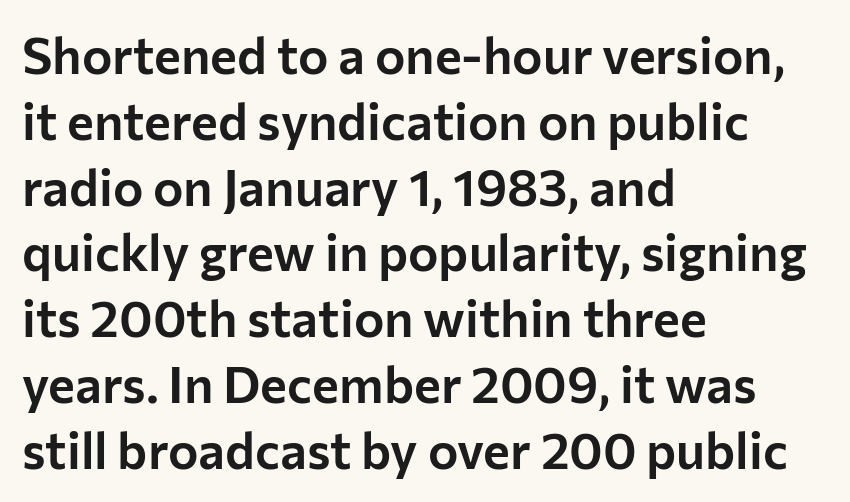
{"serif": "no", "italic": "no", "width": "normal", "stroke_contrast": "low", "x_height": "medium", "monospaced": "no", "underline": "no", "align": "left", "line_spacing": "normal", "line_spacing_ratio": 1.29, "letter_spacing": "normal", "letter_spacing_em": 0.0, "glyph_px": 51}
